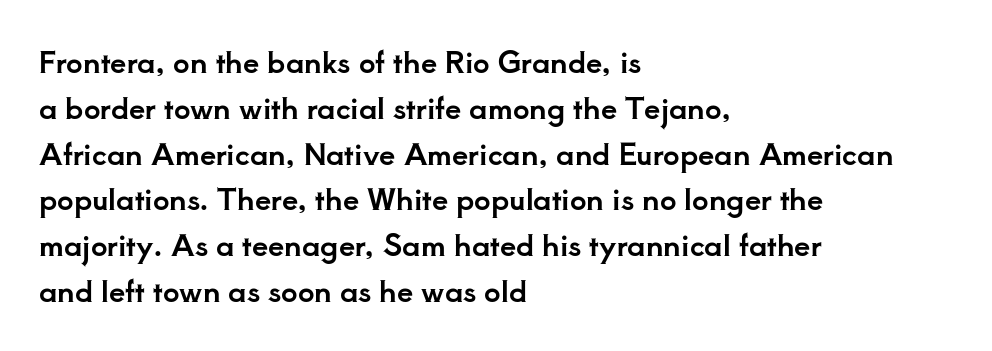
{"serif": "yes", "italic": "no", "width": "normal", "stroke_contrast": "low", "x_height": "small", "monospaced": "no", "underline": "no", "align": "left", "line_spacing": "normal", "line_spacing_ratio": 1.58, "letter_spacing": "normal", "letter_spacing_em": 0.0, "glyph_px": 29}
